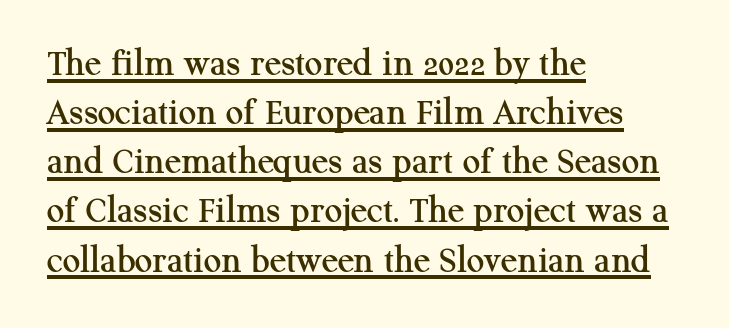
{"serif": "yes", "italic": "no", "width": "normal", "stroke_contrast": "medium", "x_height": "medium", "monospaced": "no", "underline": "yes", "align": "left", "line_spacing": "normal", "line_spacing_ratio": 1.26, "letter_spacing": "normal", "letter_spacing_em": 0.0, "glyph_px": 39}
